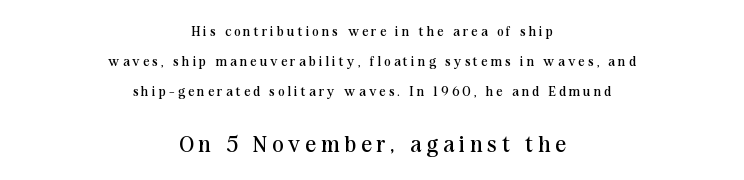
{"italic": "no", "bold": "no", "underline": "no", "align": "center", "line_spacing": "loose", "line_spacing_ratio": 2.13, "letter_spacing": "wide", "letter_spacing_em": 0.23, "larger_block": "second", "size_ratio": 1.64, "glyph_px": 23}
